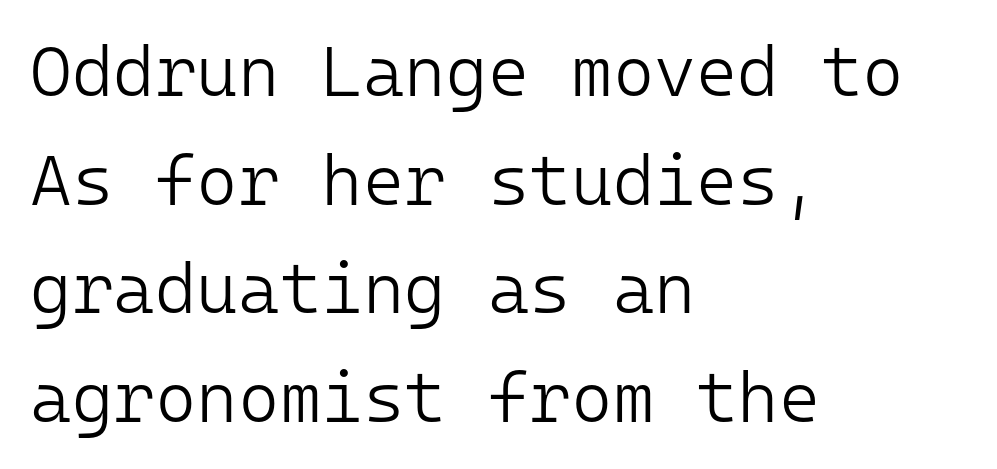
Is there any slant? The stems are plumb. Do the characters align in a grid? Yes, the font is monospaced. Examine the stroke ends and you'll find no serifs. Unmarked baselines from the first word to the last. Nobody touched the tracking dial on this one.
